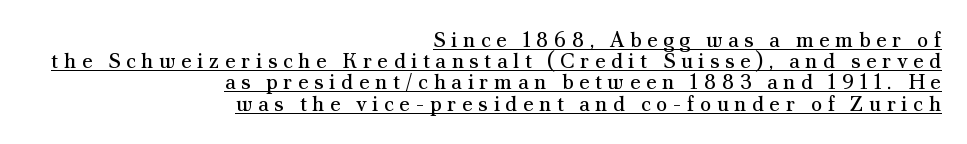
{"italic": "no", "bold": "no", "underline": "yes", "align": "right", "line_spacing": "tight", "line_spacing_ratio": 1.01, "letter_spacing": "wide", "letter_spacing_em": 0.26, "glyph_px": 21}
